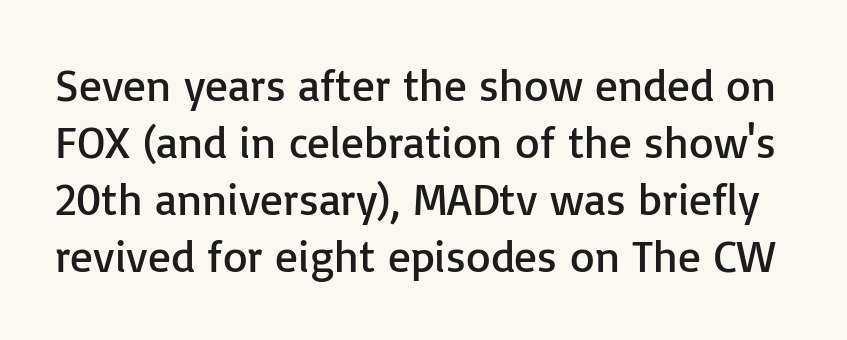
The image shows 45 px regular-weight sans-serif type, upright; set normal line spacing (1.27x), normal letter spacing, not underlined; low stroke contrast and a medium x-height.
